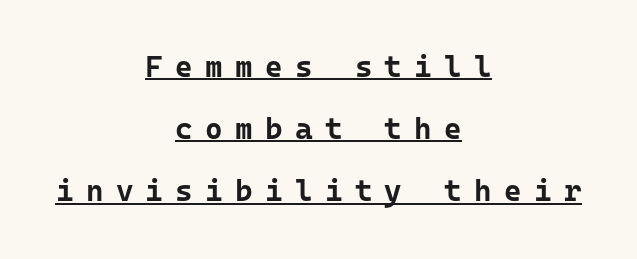
This is roman type, the default non-slanted kind. A typographer would call this underscored text. To sum up the face: it is a sans, with no serifs. A student would call this center alignment; a typographer would say set centered. Is this a fixed-width face? Yes — each glyph sits in an identical cell. Chunky letters — that's bold for sure.
